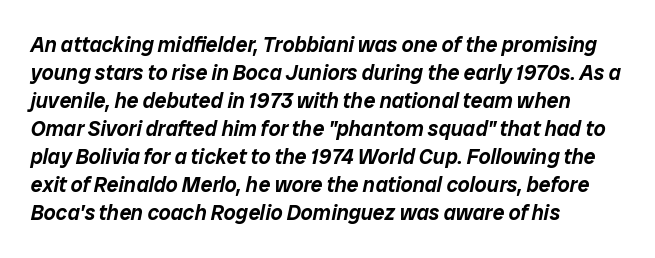
Q: Is the text italic (slanted)? A: Yes, it leans right by about 12 degrees.
Q: Is the text underlined? A: No.
Q: How is the paragraph aligned? A: Left-aligned.
Q: Is the spacing between letters normal or unusually wide? A: Normal.
Q: Is the spacing between lines tight, normal or loose? A: Normal.
